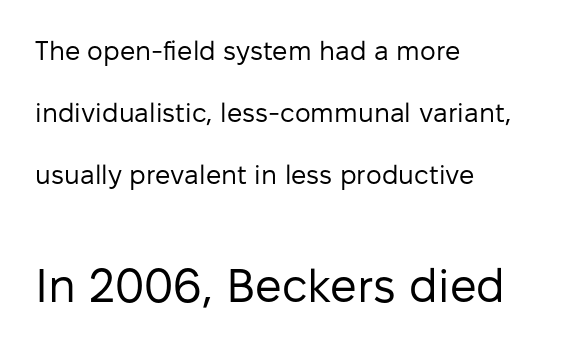
{"serif": "no", "italic": "no", "bold": "no", "weight": "regular", "width": "normal", "stroke_contrast": "low", "x_height": "medium", "monospaced": "no", "underline": "no", "align": "left", "line_spacing": "loose", "line_spacing_ratio": 2.3, "letter_spacing": "normal", "letter_spacing_em": 0.0, "larger_block": "second", "size_ratio": 1.74, "glyph_px": 47}
